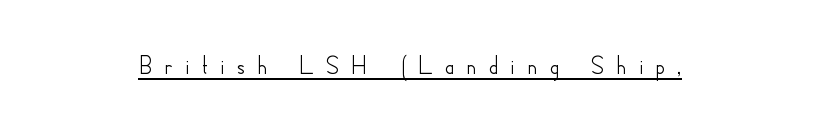
The image shows 26 px text type, upright; set unusually wide letter spacing (+0.44 em), underlined.
